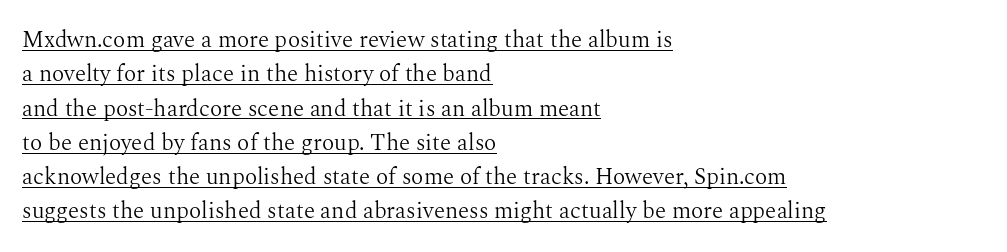
{"italic": "no", "bold": "no", "underline": "yes", "align": "left", "line_spacing": "normal", "line_spacing_ratio": 1.49, "letter_spacing": "normal", "letter_spacing_em": 0.0, "glyph_px": 23}
